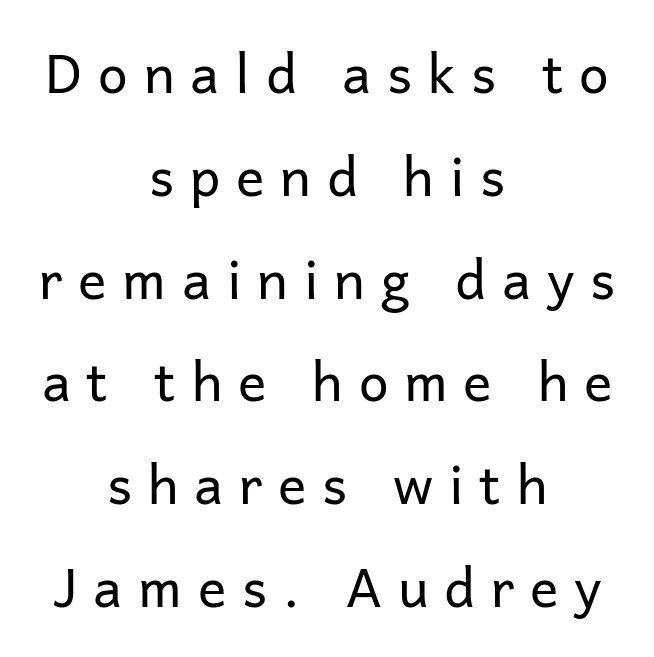
{"serif": "no", "italic": "no", "bold": "no", "weight": "regular", "width": "normal", "stroke_contrast": "low", "x_height": "medium", "monospaced": "no", "underline": "no", "align": "center", "line_spacing": "loose", "line_spacing_ratio": 1.94, "letter_spacing": "wide", "letter_spacing_em": 0.3, "glyph_px": 53}
